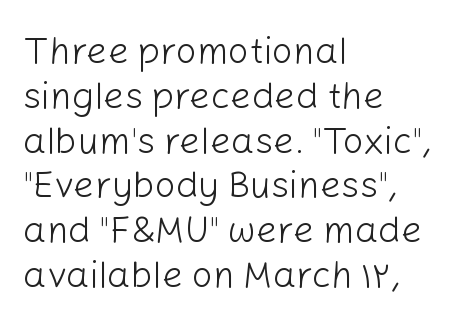
Caption: standard tracking, unaltered. Classification — sans serif. These lines are set flush left with a ragged right edge. No letter is thick-stroked: the sample isn't bold.
